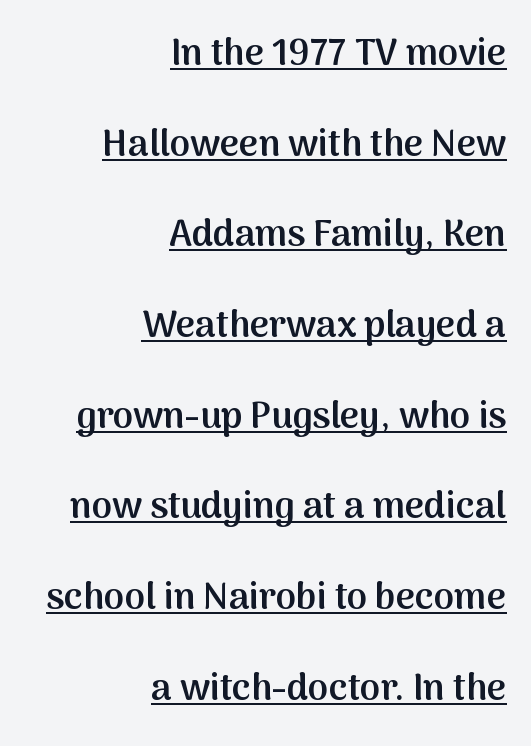
Reading down the column, the eye jumps a long way to each next line. The text was rendered using a sans face with plain stroke endings. The face used here is proportionally spaced, like ordinary book or web type. What weight is shown? A semibold, between regular and bold. These lines are set flush right with a ragged left edge.
